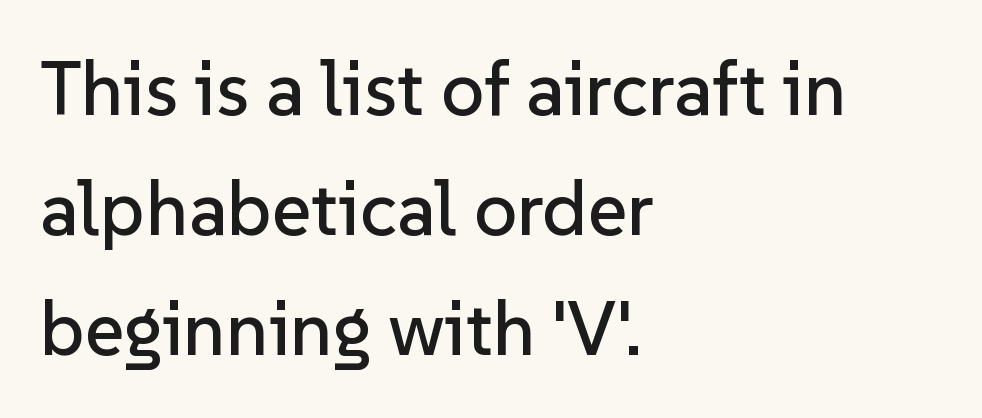
The horizontal fit of the characters is conventional and even. Reading down the column, the eye jumps a familiar distance to each next line. These lines are composed in type without serifs. Note the varied advance widths — an 'i' is clearly narrower than an 'm'. Alignment: flush left. When letters stand straight like this, we call the style roman or upright.
